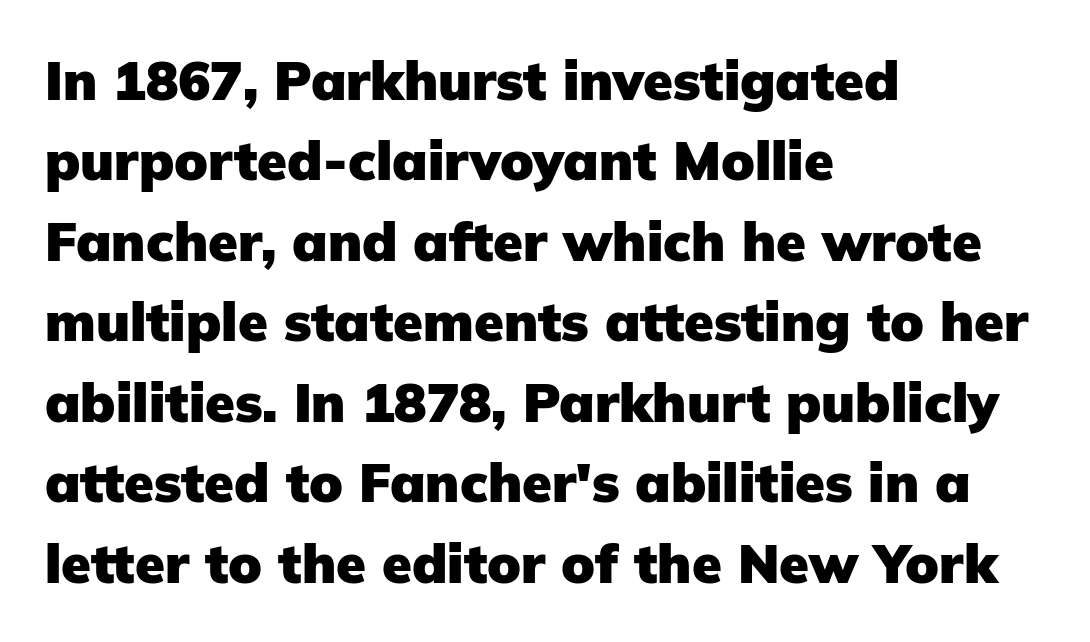
The image shows 54 px heavy sans-serif type, upright; set left-aligned, normal line spacing (1.49x), normal letter spacing, not underlined; low stroke contrast and a medium x-height.
